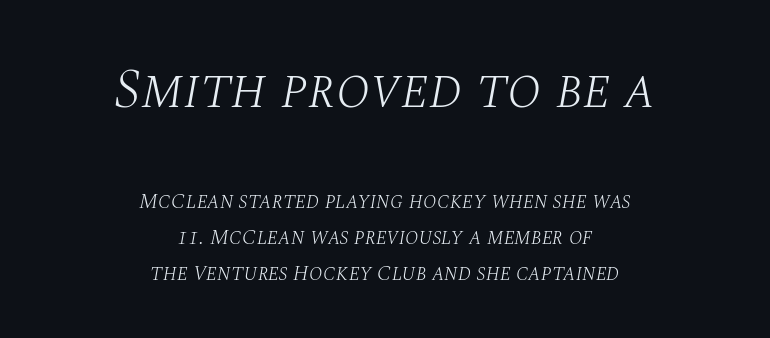
The zone under the glyphs is completely vacant. Typographically, this falls in the serif category. Visually the block forms a symmetrical silhouette, jagged on both flanks. Line spacing here is normal. Compared with a typical body face, this is equally light or lighter still. You can tell it's italic because the verticals aren't actually vertical.
